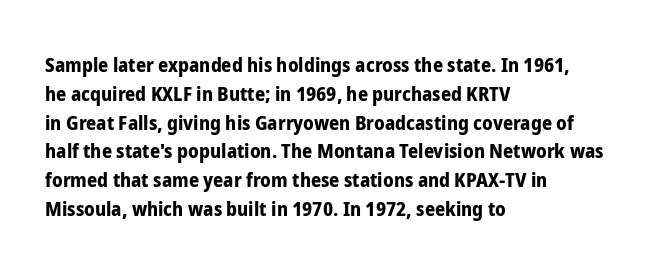
{"italic": "no", "bold": "yes", "underline": "no", "align": "left", "line_spacing": "normal", "line_spacing_ratio": 1.44, "letter_spacing": "normal", "letter_spacing_em": 0.0, "glyph_px": 20}
